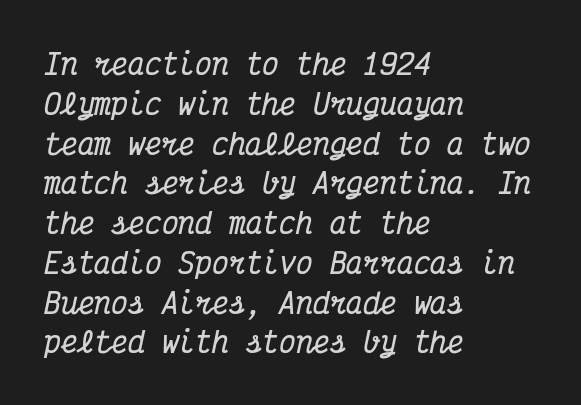
The image shows 28 px bold, condensed serif type, italic (leaning right), monospaced; set left-aligned, normal line spacing (1.42x), normal letter spacing, not underlined; medium stroke contrast and a medium x-height.
